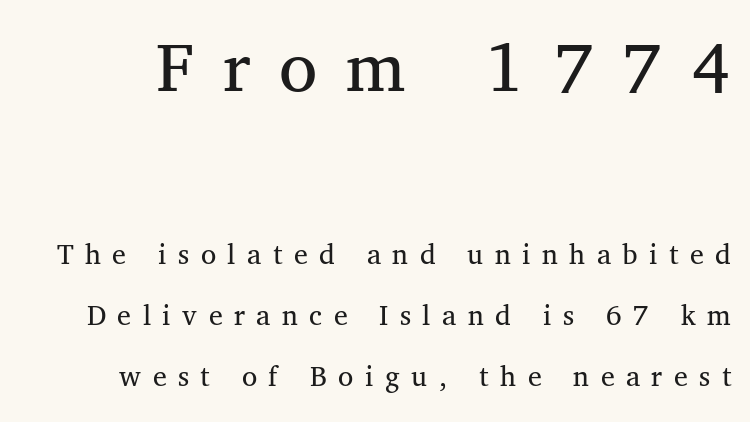
{"serif": "yes", "italic": "no", "bold": "no", "weight": "regular", "width": "normal", "stroke_contrast": "medium", "x_height": "medium", "monospaced": "no", "underline": "no", "line_spacing": "loose", "line_spacing_ratio": 1.97, "letter_spacing": "wide", "letter_spacing_em": 0.37, "larger_block": "first", "size_ratio": 2.52, "glyph_px": 78}
